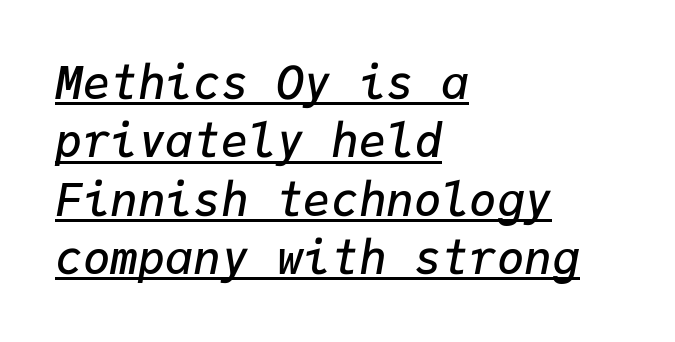
{"italic": "yes", "lean": "right", "slant_degrees": 9, "bold": "semi", "weight": "semibold", "width": "normal", "stroke_contrast": "low", "x_height": "medium", "monospaced": "yes", "underline": "yes", "align": "left", "line_spacing": "normal", "line_spacing_ratio": 1.27, "letter_spacing": "normal", "letter_spacing_em": 0.0, "glyph_px": 46}
